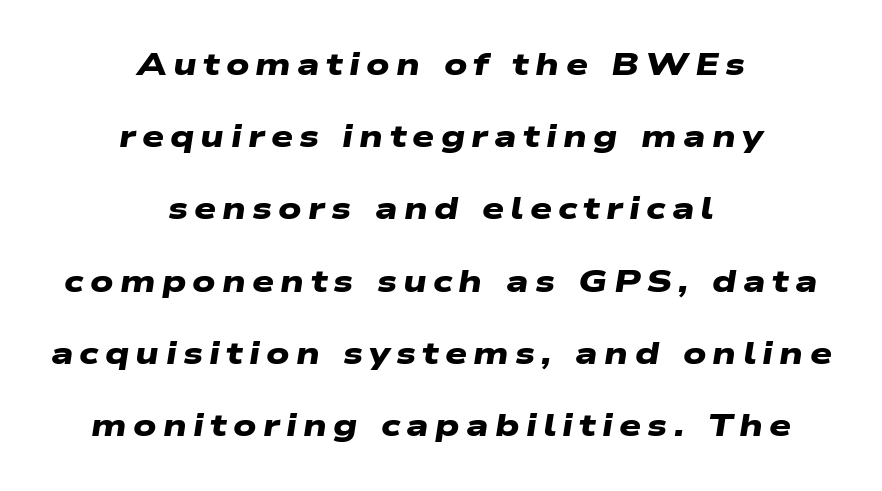
The image shows 31 px heavy, wide sans-serif type; set centered, loose line spacing (2.33x), unusually wide letter spacing (+0.2 em), not underlined; low stroke contrast and a medium x-height.
